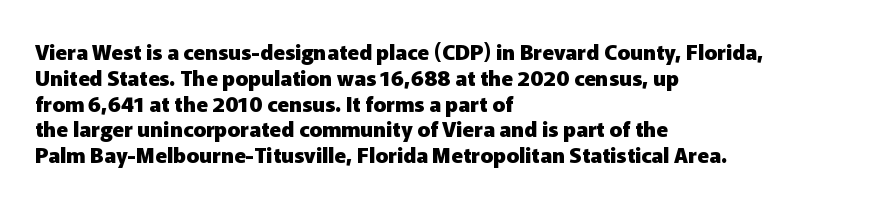
Q: Is the text bold? A: Yes.
Q: Is the text italic (slanted)? A: No, it is upright.
Q: Is the text underlined? A: No.
Q: How is the paragraph aligned? A: Left-aligned.
Q: Is the spacing between letters normal or unusually wide? A: Normal.
